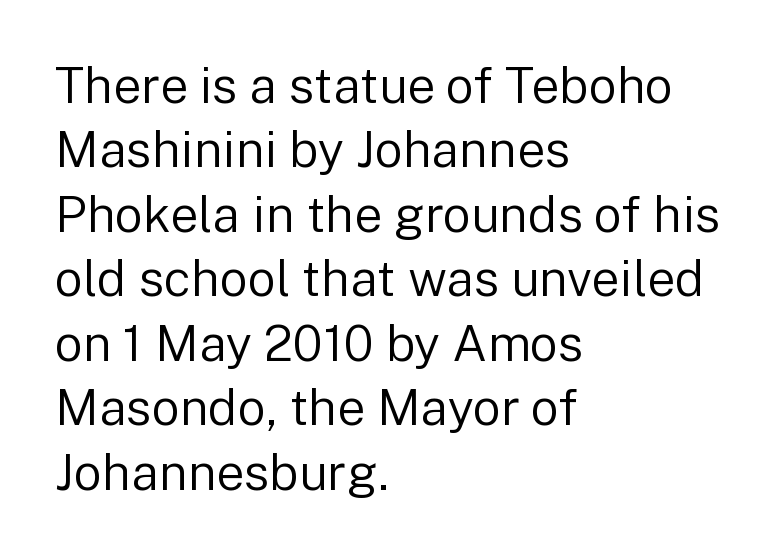
The characters are drawn with everyday or finer stroke widths. Nothing unusual about the tracking: characters are spaced as the font intends. Is there any slant? The stems are plumb. Notice how descenders clear the ascenders below comfortably — that's standard leading. This rendering employs a face without finishing strokes, i.e., a sans-serif. Note the varied advance widths — an 'i' is clearly narrower than an 'm'.
